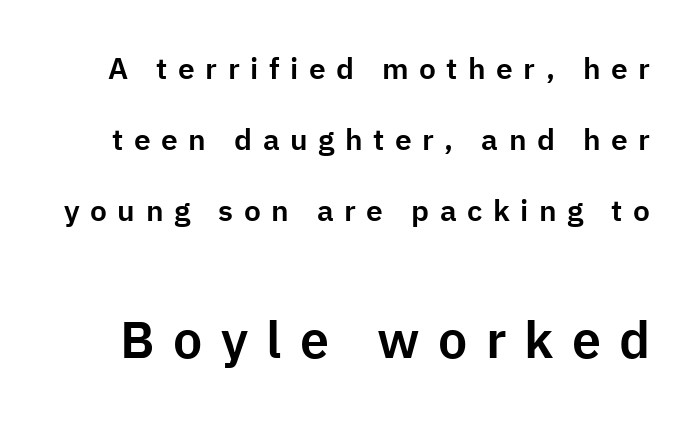
This rendering widens character spacing well past its baseline value. A typesetter would label this face a sans. Proportional: the letters do not fall into vertical columns. Nobody drew a line under any word here. The font's upright variant was chosen for this text.
